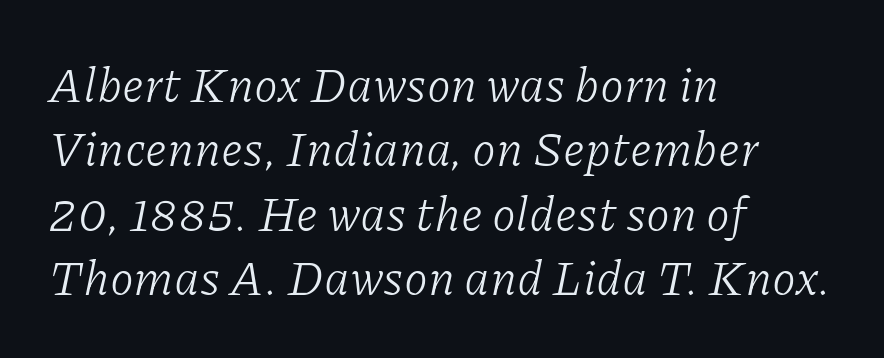
Nobody drew a line under any word here. Regarding leading, the lines here are spaced in the standard way. The lines in this sample share a left origin and differ only in where they stop. Spacing verdict: proportional, widths tailored to each character.
